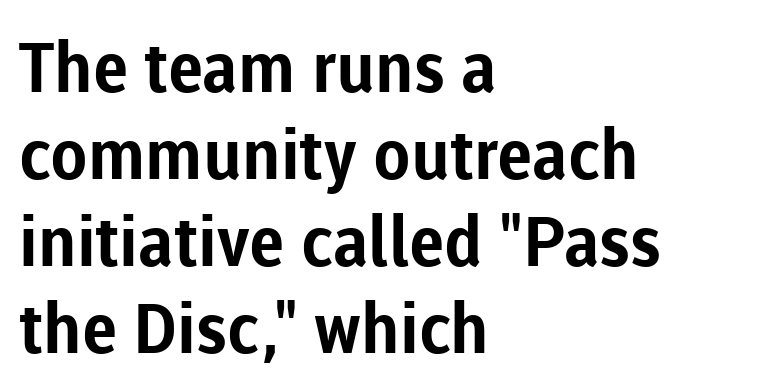
Think of a printed novel: that variable character pitch is what you see here. What kind of face is this? One without serifs — a sans. The gaps between neighbouring characters are ordinary and unremarkable. A clean baseline with only descenders dipping below it. What weight is shown? A full bold with thick strokes.
